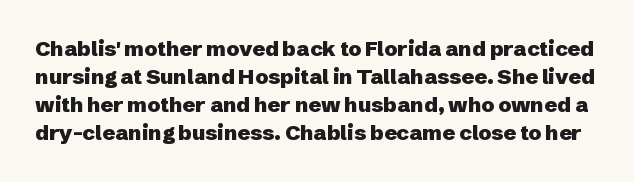
The image shows 21 px bold type, upright; set normal line spacing (1.34x), normal letter spacing, not underlined.
